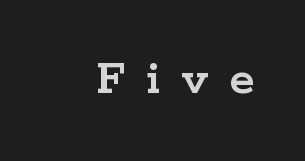
The image shows 51 px wide serif type, upright; set unusually wide letter spacing (+0.42 em), not underlined; low stroke contrast and a medium x-height.
